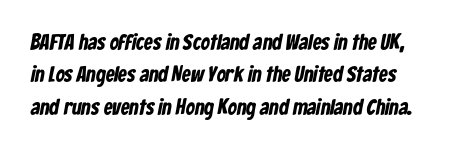
Q: Is the text bold? A: Yes.
Q: Is the text underlined? A: No.
Q: How is the paragraph aligned? A: Left-aligned.
Q: Is the spacing between letters normal or unusually wide? A: Normal.
Q: Is the spacing between lines tight, normal or loose? A: Normal.
